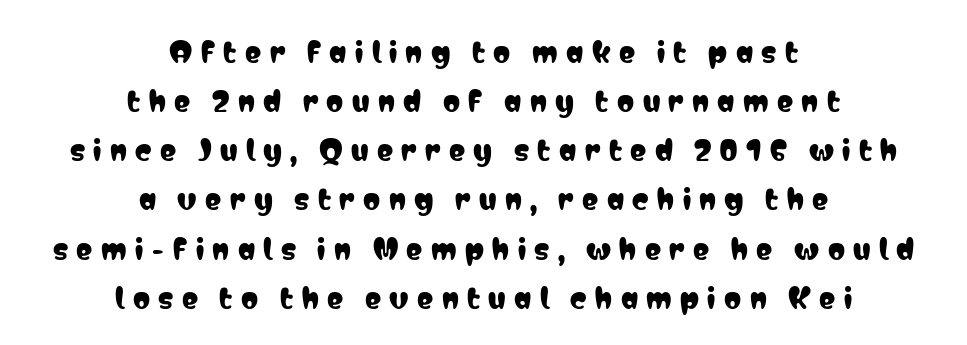
The image shows 27 px text type, upright; set centered, line spacing 1.82x, unusually wide letter spacing (+0.31 em), not underlined.
